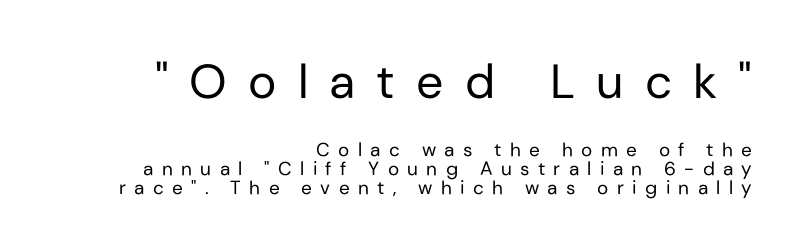
The image shows 48 px regular-weight sans-serif type, upright; set right-aligned, tight line spacing (1.01x), unusually wide letter spacing (+0.44 em), not underlined; the first (top) block is 2.53x larger; low stroke contrast and a medium x-height.
